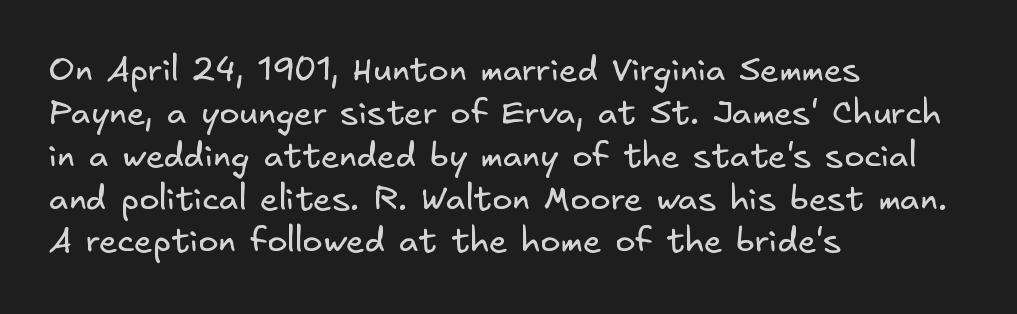
{"serif": "no", "bold": "no", "weight": "regular", "width": "normal", "stroke_contrast": "low", "x_height": "small", "underline": "no", "align": "left", "line_spacing": "normal", "line_spacing_ratio": 1.26, "letter_spacing": "normal", "letter_spacing_em": 0.0, "glyph_px": 34}
